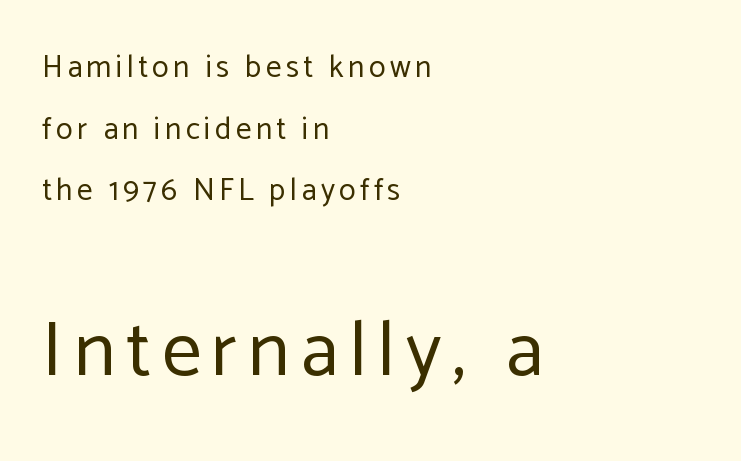
Which margin do the lines hug? The left one — the right edge is uneven. Summary of weight: not heavy and not bold. This sample uses a sans-serif face. No word sits above an underline. Character widths vary here, with narrow letters taking less room than wide ones. Posture: vertical.
